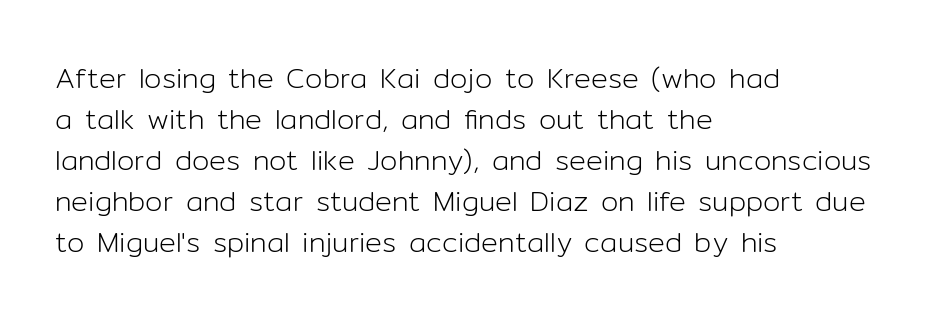
Words appear dense and cohesive because spacing is normal. Line beginnings align vertically; line endings do not. Baseline-to-baseline distance is the conventional proportion of letter height. Stroke thickness stays within the range of a standard reading face or lighter. The glyphs in this specimen are sans serif. The space beneath each line is pristine and unruled.
